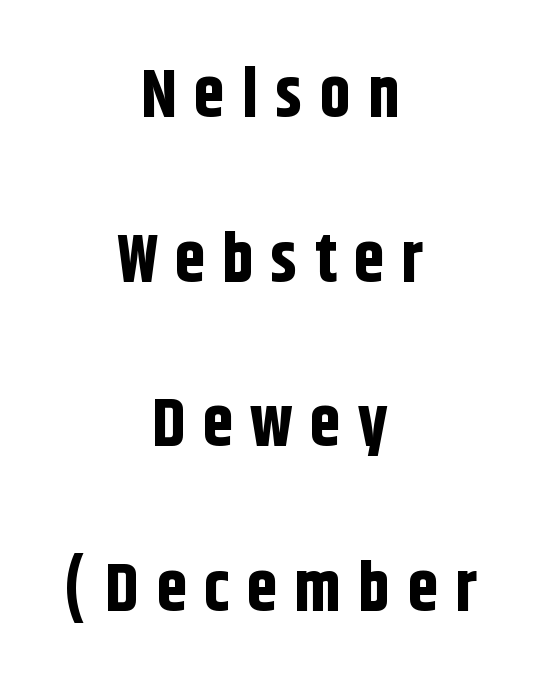
The image shows 68 px bold, condensed sans-serif type, upright; set centered, loose line spacing (2.42x), unusually wide letter spacing (+0.26 em), not underlined; low stroke contrast and a large x-height.
